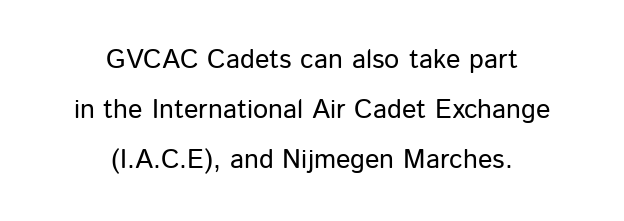
Standard letterfit; no display-style spreading of the glyphs. Compared with a typical body face, this is equally light or lighter still. One-word summary of the alignment: center. The baseline area is clear. Every character sits straight up, as roman type does.
